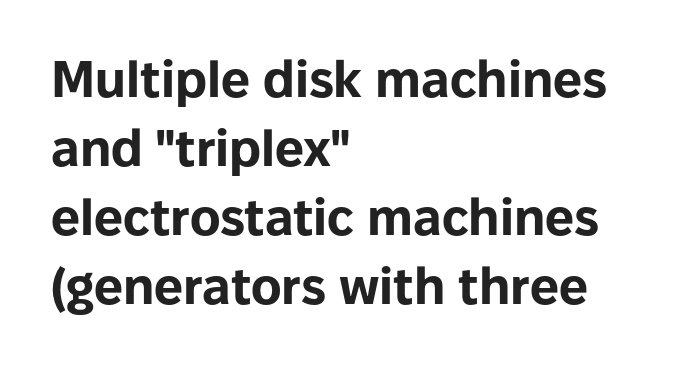
{"serif": "no", "italic": "no", "bold": "yes", "weight": "bold", "width": "normal", "stroke_contrast": "low", "x_height": "medium", "monospaced": "no", "underline": "no", "align": "left", "line_spacing": "normal", "line_spacing_ratio": 1.35, "letter_spacing": "normal", "letter_spacing_em": 0.0, "glyph_px": 51}
